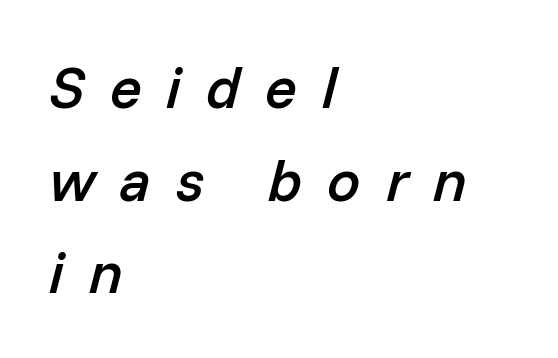
Q: Is the text bold? A: Semi-bold.
Q: Is the text italic (slanted)? A: Yes, it leans right by about 14 degrees.
Q: Is the text underlined? A: No.
Q: How is the paragraph aligned? A: Left-aligned.
Q: Is the spacing between letters normal or unusually wide? A: Unusually wide.
Q: Is the spacing between lines tight, normal or loose? A: Normal.
Q: Width (condensed, normal, or wide)? A: Normal.
Q: Stroke contrast? A: Low.
Q: x-height? A: Medium.
Q: Monospaced? A: No.
